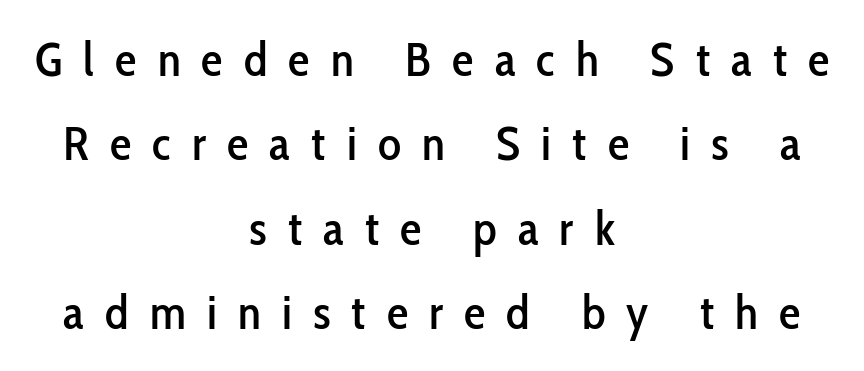
Q: Is the text italic (slanted)? A: No, it is upright.
Q: Is the typeface a serif or a sans-serif typeface? A: Sans-serif.
Q: Is the text underlined? A: No.
Q: How is the paragraph aligned? A: Centered.
Q: Is the spacing between letters normal or unusually wide? A: Unusually wide.
Q: Width (condensed, normal, or wide)? A: Condensed.
Q: Stroke contrast? A: Low.
Q: x-height? A: Medium.
Q: Monospaced? A: No.
